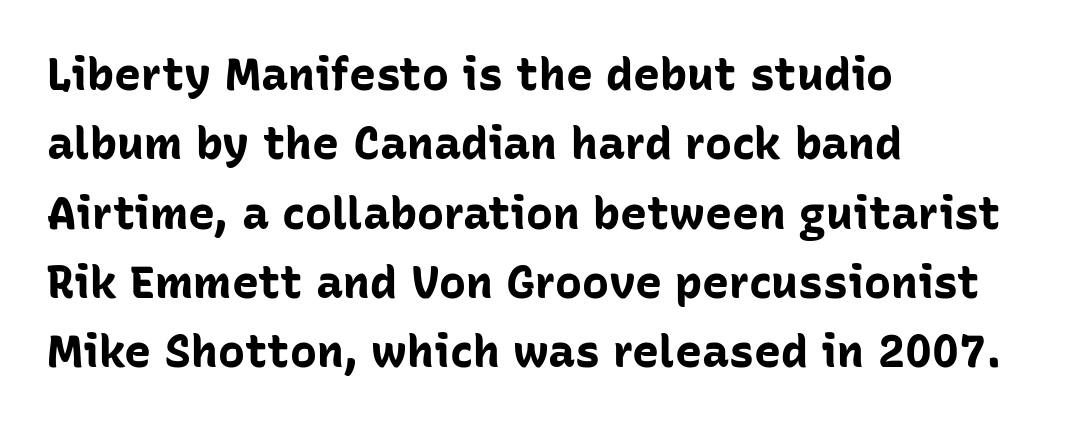
These words are printed bold, with thick strokes throughout. Successive baselines arrive at the customary interval. You can tell it's not italic because the verticals are truly vertical. Unlike a traditional serif, this face leaves its strokes unadorned.
